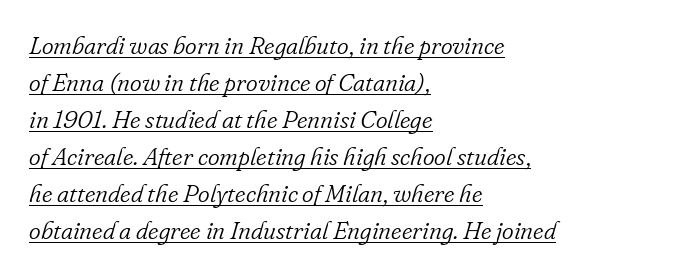
Rendered with sloped, italic letterforms. The lettering is marked with a stroke running underneath it. Casual observation: everything's shoved over to the left. Unbolded letterforms with no extra heft. Interline gaps are of average width in this sample.
